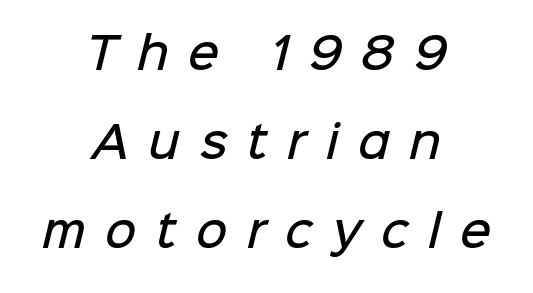
Q: Is the text bold? A: Semi-bold.
Q: Is the typeface a serif or a sans-serif typeface? A: Sans-serif.
Q: Is the text underlined? A: No.
Q: How is the paragraph aligned? A: Centered.
Q: Is the spacing between letters normal or unusually wide? A: Unusually wide.
Q: Is the spacing between lines tight, normal or loose? A: Loose.
Q: Width (condensed, normal, or wide)? A: Normal.
Q: Stroke contrast? A: Low.
Q: x-height? A: Medium.
Q: Monospaced? A: No.
